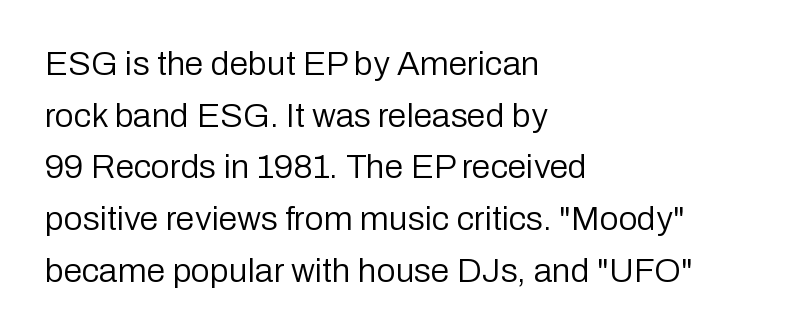
{"serif": "no", "italic": "no", "bold": "no", "weight": "regular", "width": "normal", "stroke_contrast": "low", "x_height": "medium", "monospaced": "no", "underline": "no", "align": "left", "line_spacing": "normal", "line_spacing_ratio": 1.52, "letter_spacing": "normal", "letter_spacing_em": 0.0, "glyph_px": 34}
